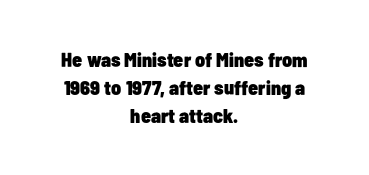
Q: Is the text bold? A: Yes.
Q: Is the text italic (slanted)? A: No, it is upright.
Q: Is the text underlined? A: No.
Q: How is the paragraph aligned? A: Centered.
Q: Is the spacing between letters normal or unusually wide? A: Normal.
Q: Is the spacing between lines tight, normal or loose? A: Normal.
